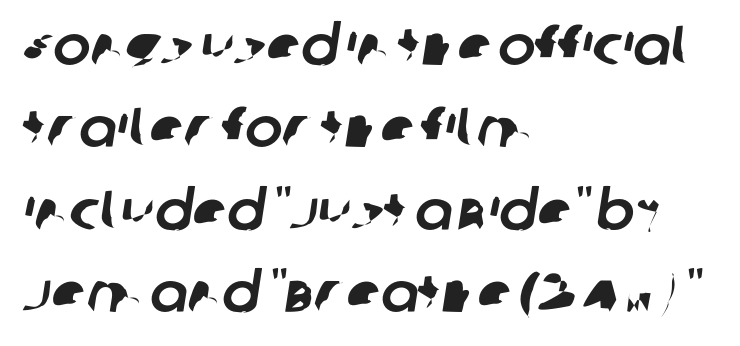
Inter-character spacing is left at the font's built-in metrics. Classification — sans serif. The gap between lines stays unmarked. The rendering uses natural spacing where letterforms have individual widths. Reading down the block, your eye returns to a fixed left position each line. These lines sit exactly where default settings would place them.
